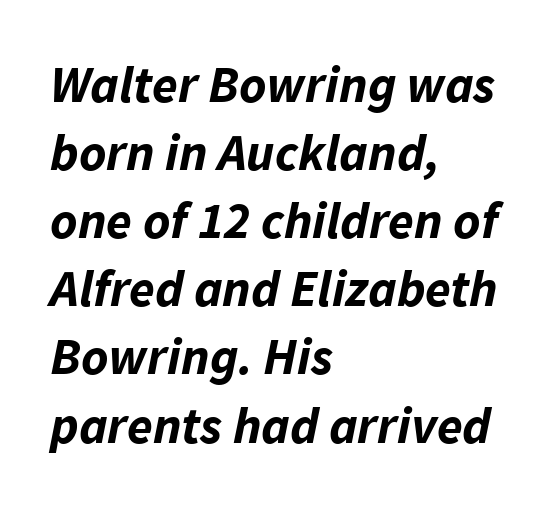
{"italic": "yes", "lean": "right", "slant_degrees": 11, "bold": "yes", "weight": "bold", "width": "normal", "stroke_contrast": "low", "x_height": "medium", "monospaced": "no", "underline": "no", "align": "left", "line_spacing": "normal", "line_spacing_ratio": 1.31, "letter_spacing": "normal", "letter_spacing_em": 0.0, "glyph_px": 52}
